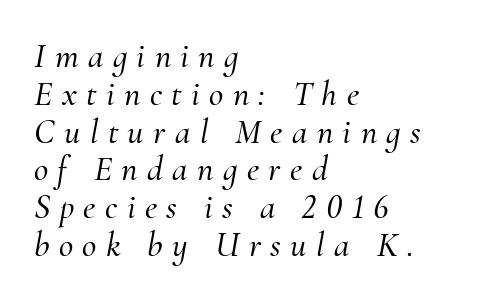
Bare-footed words on every line. The type is letterspaced generously, with wide tracking. Would a proofreader flag this as italicized? Yes. Whoever set this chose condensed vertical rhythm over breathing room. Small tapered or slab feet sit at the stroke ends, so this counts as serif. Note the varied advance widths — an 'i' is clearly narrower than an 'm'.
